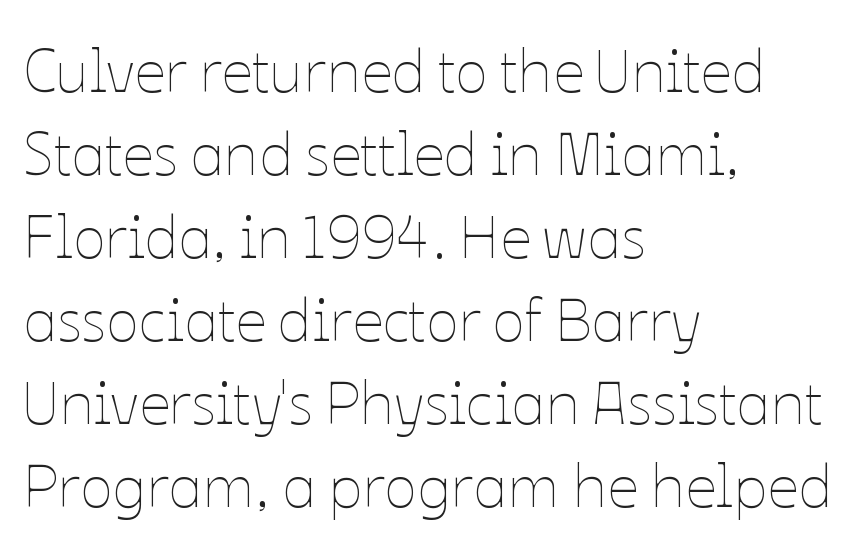
The specimen reads as upright at a glance. Is the type heavy? It reads as light-to-regular instead. The rendering uses natural spacing where letterforms have individual widths. Left-aligned paragraph, ragged on the right. The face used here is rendered with its standard letterfit.
